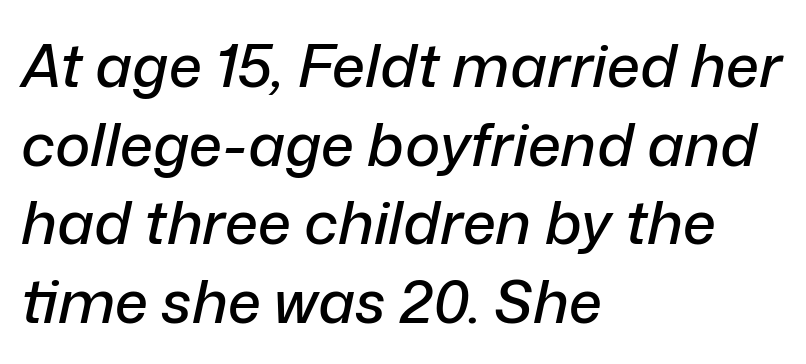
The string is rendered with underlining switched off. The glyphs look as if they've been sheared to an angle. Notice how descenders clear the ascenders below comfortably — that's standard leading. A typesetter would call this proportional, since set widths differ per character. Casual observation: everything's shoved over to the left.
